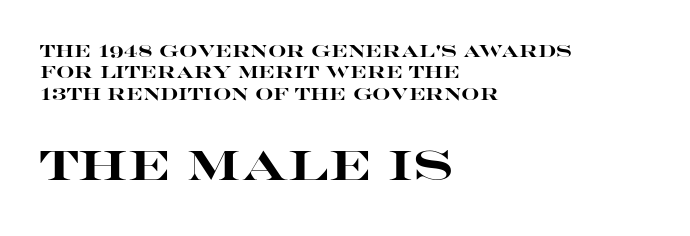
The image shows 41 px heavy, wide type, upright; set left-aligned, normal line spacing (1.34x), normal letter spacing, not underlined; the second (bottom) block is 2.56x larger; high stroke contrast and a large x-height.
